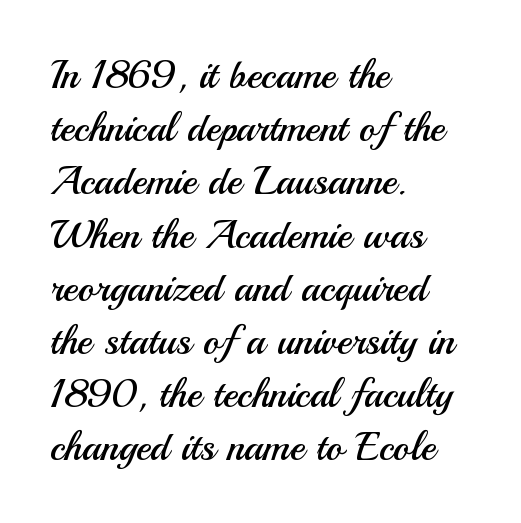
The image shows 40 px regular-weight sans-serif type; set left-aligned, normal line spacing (1.33x), normal letter spacing, not underlined; medium stroke contrast and a small x-height.
